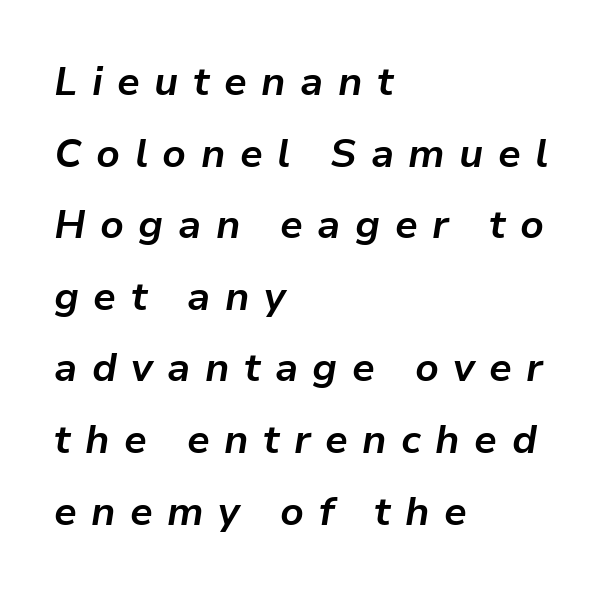
Q: Is the text bold? A: Yes.
Q: Is the text italic (slanted)? A: Yes, it leans right by about 9 degrees.
Q: Is the text underlined? A: No.
Q: How is the paragraph aligned? A: Left-aligned.
Q: Is the spacing between letters normal or unusually wide? A: Unusually wide.
Q: Width (condensed, normal, or wide)? A: Normal.
Q: Stroke contrast? A: Low.
Q: x-height? A: Medium.
Q: Monospaced? A: No.
